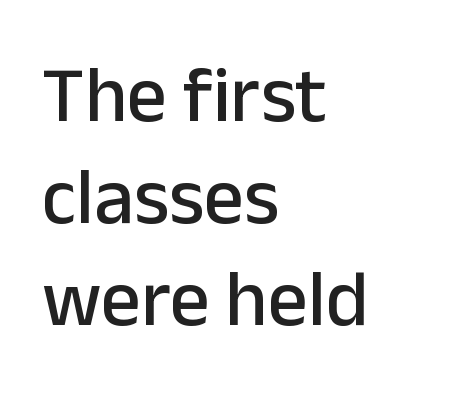
The image shows 79 px sans-serif type, upright; set left-aligned, normal line spacing (1.29x), normal letter spacing, not underlined; low stroke contrast and a medium x-height.
